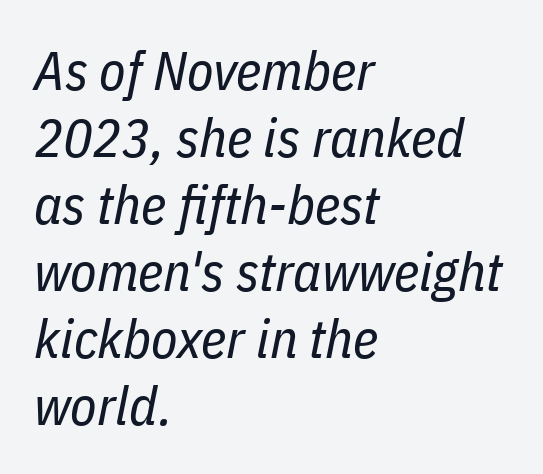
{"italic": "yes", "lean": "right", "slant_degrees": 11, "bold": "no", "weight": "regular", "width": "condensed", "stroke_contrast": "low", "x_height": "medium", "monospaced": "no", "underline": "no", "align": "left", "line_spacing_ratio": 1.24, "letter_spacing": "normal", "letter_spacing_em": 0.0, "glyph_px": 54}
